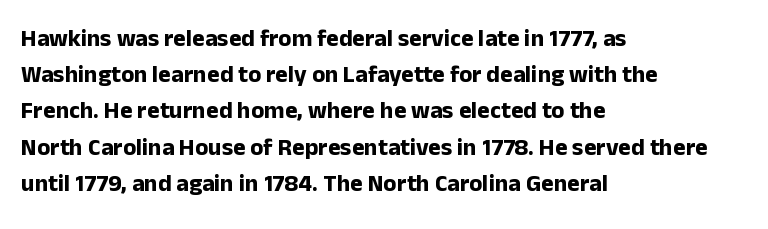
Q: Is the text bold? A: Yes.
Q: Is the text italic (slanted)? A: No, it is upright.
Q: Is the text underlined? A: No.
Q: How is the paragraph aligned? A: Left-aligned.
Q: Is the spacing between letters normal or unusually wide? A: Normal.
Q: Is the spacing between lines tight, normal or loose? A: Normal.
